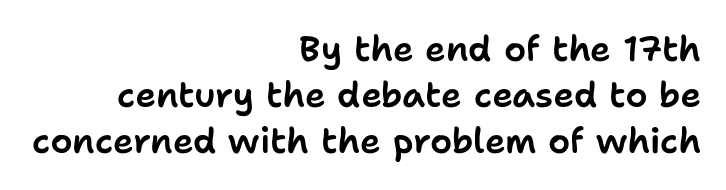
This is roman type, the default non-slanted kind. This rendering uses right alignment, leaving the left contour irregular. Rows of type keep a routine distance in the vertical direction. In terms of letterspacing, this is plain default setting. Glance below the letters and you will spot only blank space.
